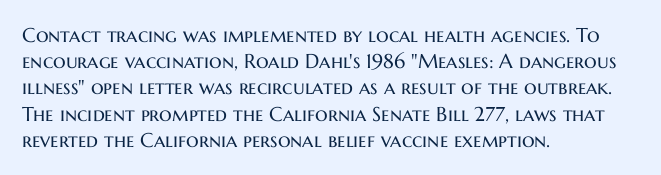
The image shows 20 px text type, upright; set left-aligned, normal line spacing (1.31x), normal letter spacing, not underlined.
